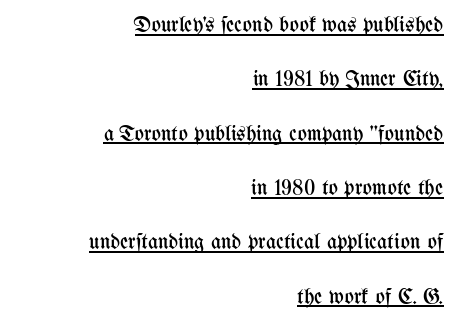
{"italic": "no", "bold": "no", "underline": "yes", "align": "right", "line_spacing": "loose", "line_spacing_ratio": 2.47, "letter_spacing": "normal", "letter_spacing_em": 0.0, "glyph_px": 22}
